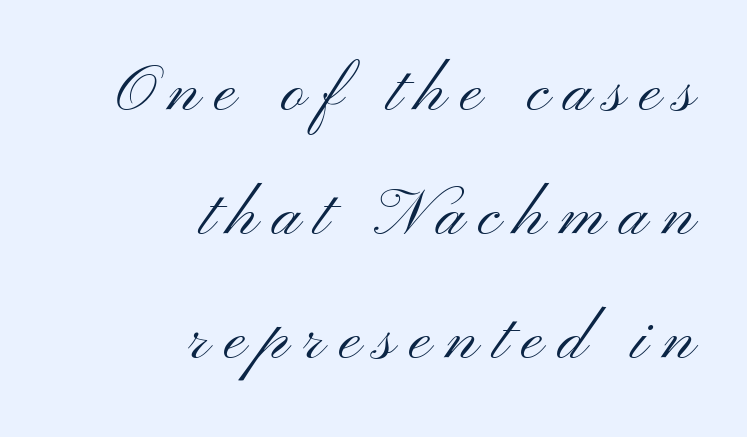
Q: Is the text bold? A: No.
Q: Is the text italic (slanted)? A: Yes.
Q: Is the typeface a serif or a sans-serif typeface? A: Sans-serif.
Q: Is the text underlined? A: No.
Q: How is the paragraph aligned? A: Right-aligned.
Q: Is the spacing between letters normal or unusually wide? A: Unusually wide.
Q: Is the spacing between lines tight, normal or loose? A: Loose.
Q: Width (condensed, normal, or wide)? A: Wide.
Q: Stroke contrast? A: Medium.
Q: x-height? A: Small.
Q: Monospaced? A: No.
